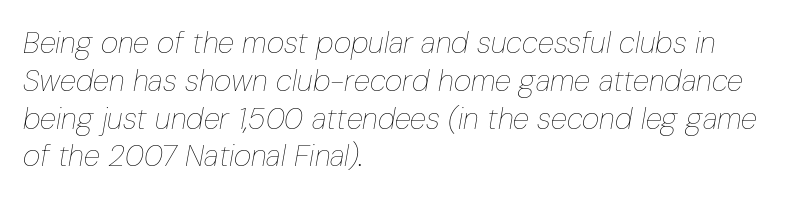
{"italic": "yes", "lean": "right", "slant_degrees": 10, "bold": "no", "weight": "thin", "width": "condensed", "stroke_contrast": "low", "x_height": "medium", "monospaced": "no", "underline": "no", "align": "left", "line_spacing": "normal", "line_spacing_ratio": 1.26, "letter_spacing": "normal", "letter_spacing_em": 0.0, "glyph_px": 30}
